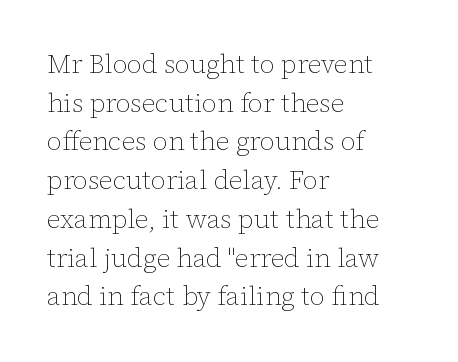
The image shows 26 px text type, upright; set left-aligned, normal line spacing (1.49x), normal letter spacing, not underlined.
